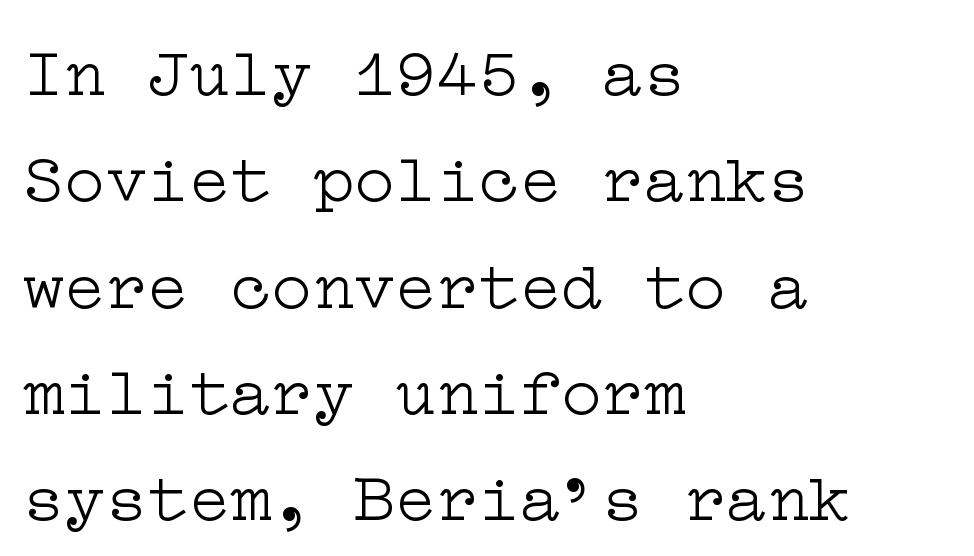
Q: Is the text bold? A: No.
Q: Is the text italic (slanted)? A: No, it is upright.
Q: Is the typeface a serif or a sans-serif typeface? A: Serif.
Q: Is the text underlined? A: No.
Q: How is the paragraph aligned? A: Left-aligned.
Q: Is the spacing between letters normal or unusually wide? A: Normal.
Q: Is the spacing between lines tight, normal or loose? A: Normal.
Q: Width (condensed, normal, or wide)? A: Wide.
Q: Stroke contrast? A: Low.
Q: x-height? A: Medium.
